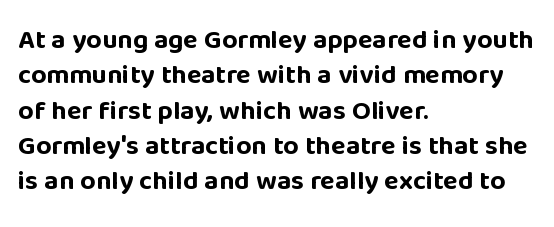
{"italic": "no", "bold": "yes", "underline": "no", "align": "left", "line_spacing": "normal", "line_spacing_ratio": 1.31, "letter_spacing": "normal", "letter_spacing_em": 0.0, "glyph_px": 27}
